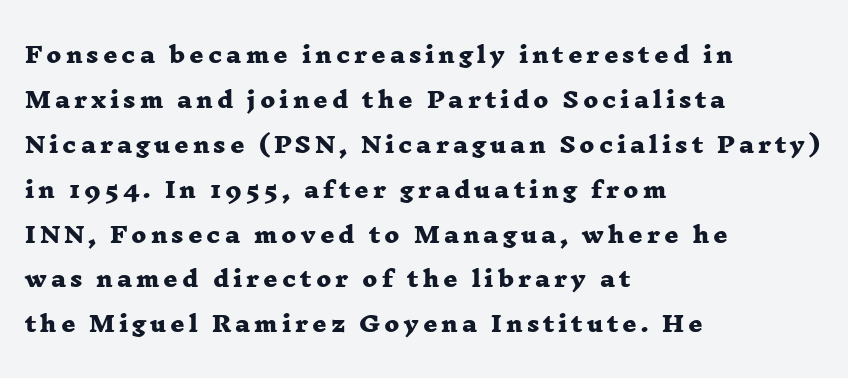
{"bold": "yes", "underline": "no", "align": "left", "line_spacing": "loose", "line_spacing_ratio": 2.04, "glyph_px": 22}
